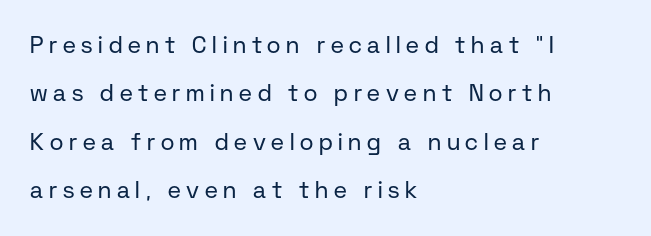
Q: Is the text bold? A: No.
Q: Is the text italic (slanted)? A: No, it is upright.
Q: Is the text underlined? A: No.
Q: How is the paragraph aligned? A: Left-aligned.
Q: Is the spacing between letters normal or unusually wide? A: Unusually wide.
Q: Is the spacing between lines tight, normal or loose? A: Loose.
